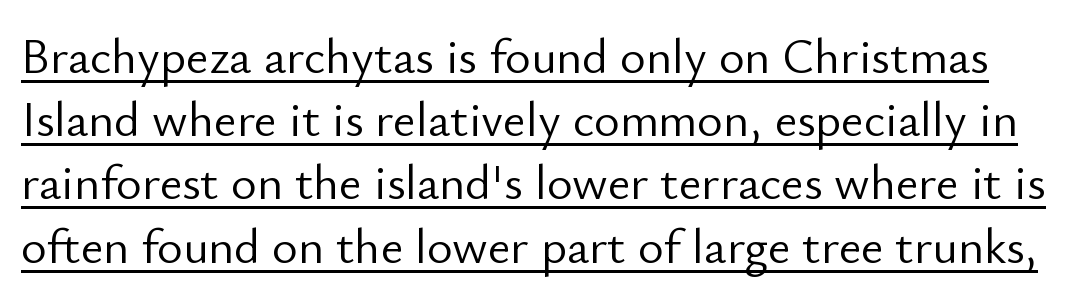
Q: Is the text bold? A: No.
Q: Is the text italic (slanted)? A: No, it is upright.
Q: Is the typeface a serif or a sans-serif typeface? A: Sans-serif.
Q: Is the text underlined? A: Yes.
Q: Is the spacing between letters normal or unusually wide? A: Normal.
Q: Is the spacing between lines tight, normal or loose? A: Normal.
Q: Width (condensed, normal, or wide)? A: Normal.
Q: Stroke contrast? A: Low.
Q: x-height? A: Small.
Q: Monospaced? A: No.
